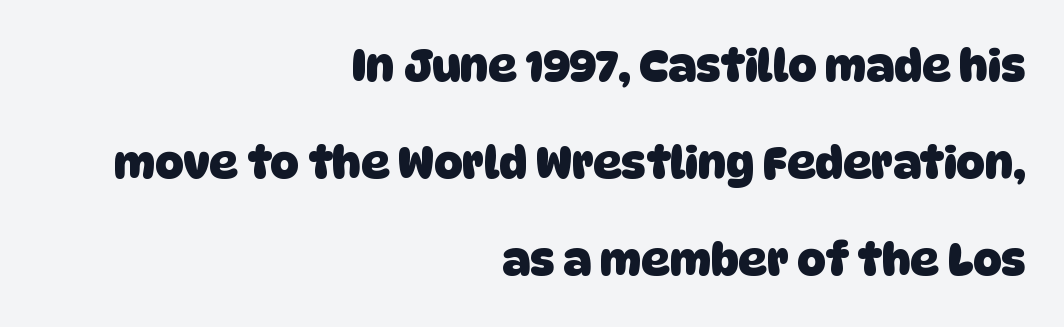
The image shows 44 px heavy sans-serif type; set right-aligned, loose line spacing (2.21x), normal letter spacing, not underlined; low stroke contrast and a large x-height.
